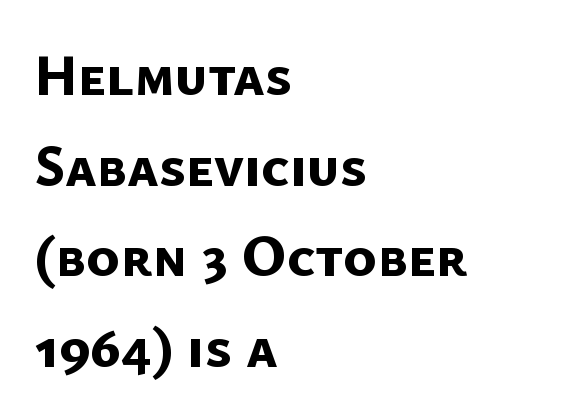
Q: Is the text bold? A: Yes.
Q: Is the typeface a serif or a sans-serif typeface? A: Sans-serif.
Q: Is the text underlined? A: No.
Q: How is the paragraph aligned? A: Left-aligned.
Q: Is the spacing between letters normal or unusually wide? A: Normal.
Q: Is the spacing between lines tight, normal or loose? A: Normal.
Q: Width (condensed, normal, or wide)? A: Normal.
Q: Stroke contrast? A: Low.
Q: x-height? A: Medium.
Q: Monospaced? A: No.
